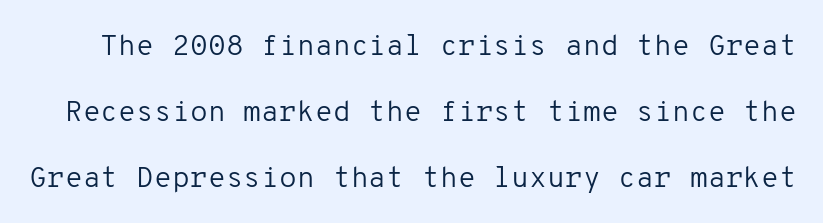
{"serif": "no", "italic": "no", "bold": "no", "weight": "regular", "width": "normal", "stroke_contrast": "low", "x_height": "medium", "monospaced": "yes", "underline": "no", "line_spacing": "loose", "line_spacing_ratio": 2.28, "letter_spacing": "normal", "letter_spacing_em": 0.0, "glyph_px": 29}
